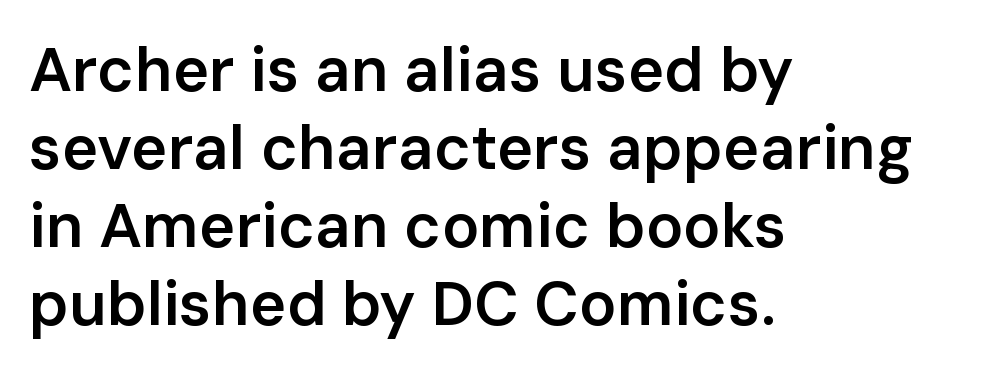
{"serif": "no", "italic": "no", "bold": "semi", "weight": "semibold", "width": "normal", "stroke_contrast": "low", "x_height": "medium", "monospaced": "no", "underline": "no", "align": "left", "line_spacing": "normal", "line_spacing_ratio": 1.26, "letter_spacing": "normal", "letter_spacing_em": 0.0, "glyph_px": 62}
